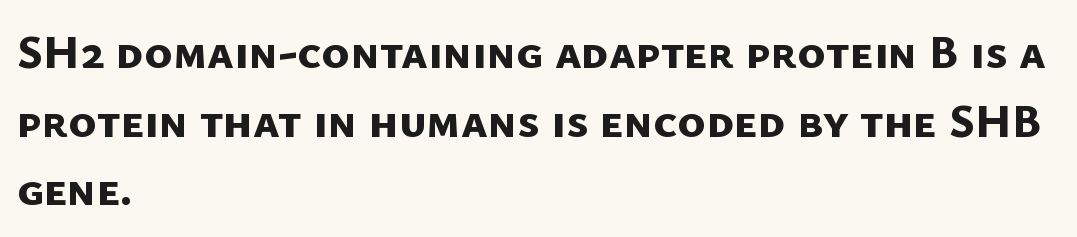
{"serif": "no", "bold": "yes", "weight": "bold", "width": "normal", "stroke_contrast": "low", "x_height": "medium", "monospaced": "no", "underline": "no", "align": "left", "line_spacing": "normal", "line_spacing_ratio": 1.43, "letter_spacing": "normal", "letter_spacing_em": 0.0, "glyph_px": 48}
